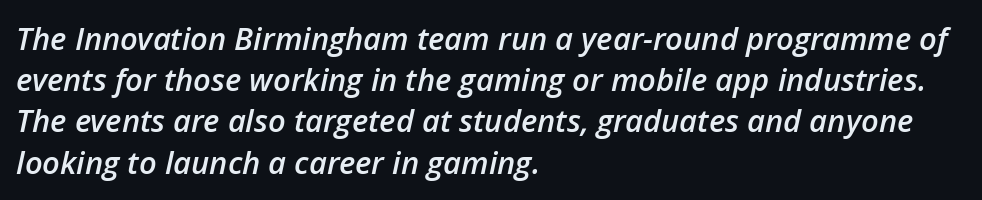
Q: Is the text bold? A: Semi-bold.
Q: Is the text italic (slanted)? A: Yes, it leans right by about 12 degrees.
Q: Is the text underlined? A: No.
Q: How is the paragraph aligned? A: Left-aligned.
Q: Is the spacing between letters normal or unusually wide? A: Normal.
Q: Is the spacing between lines tight, normal or loose? A: Normal.
Q: Width (condensed, normal, or wide)? A: Normal.
Q: Stroke contrast? A: Low.
Q: x-height? A: Medium.
Q: Monospaced? A: No.
